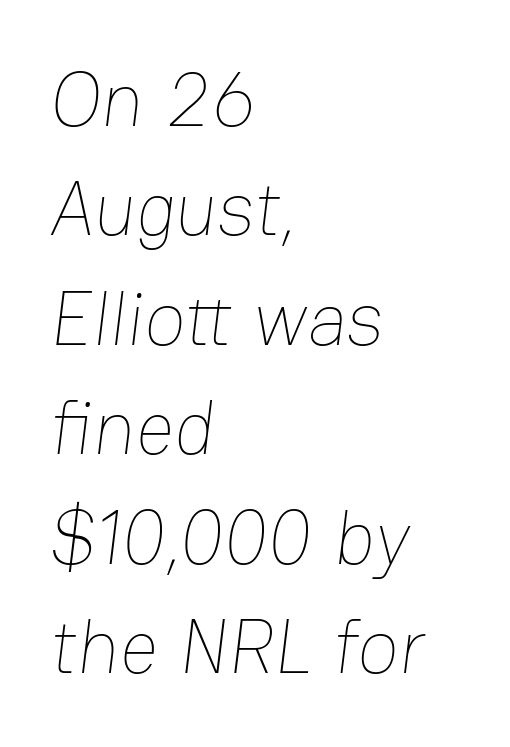
Q: Is the text bold? A: No.
Q: Is the text underlined? A: No.
Q: How is the paragraph aligned? A: Left-aligned.
Q: Is the spacing between letters normal or unusually wide? A: Normal.
Q: Is the spacing between lines tight, normal or loose? A: Normal.
Q: Width (condensed, normal, or wide)? A: Normal.
Q: Stroke contrast? A: Low.
Q: x-height? A: Medium.
Q: Monospaced? A: No.
